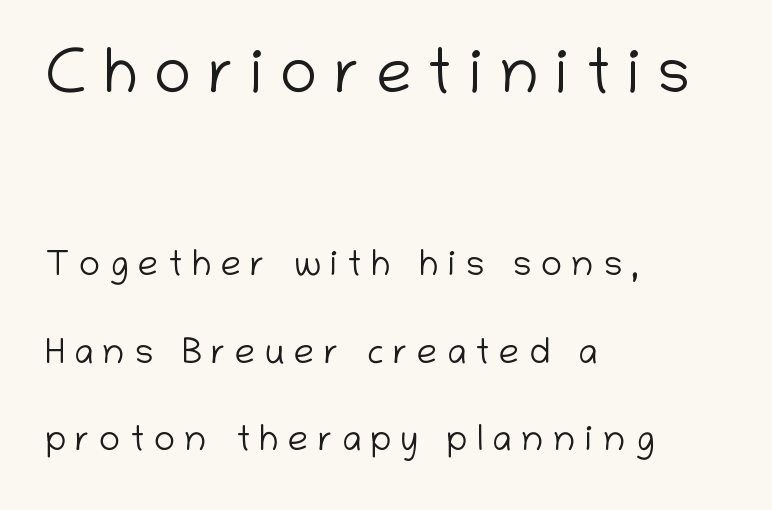
{"serif": "no", "italic": "no", "bold": "no", "weight": "light", "width": "normal", "stroke_contrast": "low", "x_height": "medium", "monospaced": "no", "underline": "no", "align": "left", "line_spacing": "loose", "line_spacing_ratio": 2.43, "letter_spacing": "wide", "letter_spacing_em": 0.26, "larger_block": "first", "size_ratio": 1.75, "glyph_px": 63}
